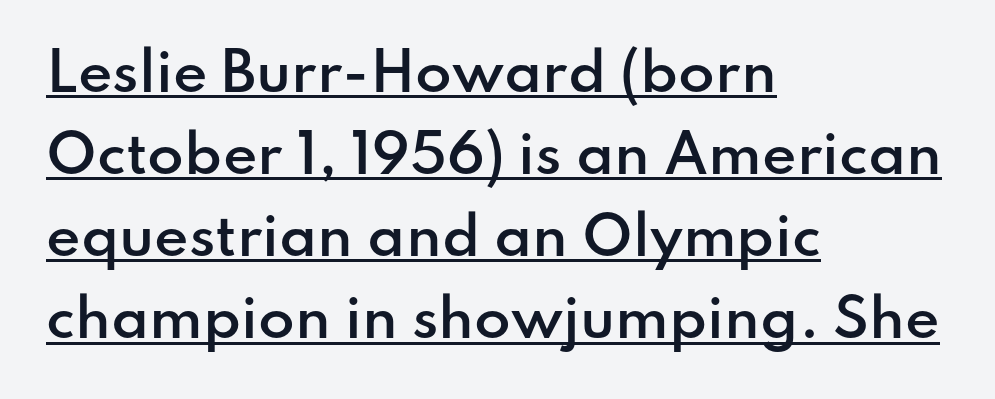
The image shows 53 px semibold sans-serif type, upright; set left-aligned, normal line spacing (1.55x), normal letter spacing, underlined; low stroke contrast and a small x-height.
